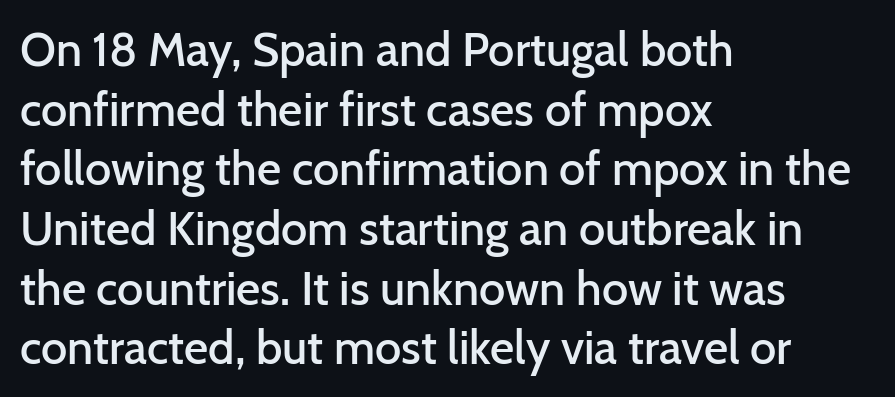
Q: Is the text bold? A: Semi-bold.
Q: Is the text italic (slanted)? A: No, it is upright.
Q: Is the typeface a serif or a sans-serif typeface? A: Sans-serif.
Q: Is the text underlined? A: No.
Q: How is the paragraph aligned? A: Left-aligned.
Q: Is the spacing between letters normal or unusually wide? A: Normal.
Q: Is the spacing between lines tight, normal or loose? A: Normal.
Q: Width (condensed, normal, or wide)? A: Normal.
Q: Stroke contrast? A: Low.
Q: x-height? A: Medium.
Q: Monospaced? A: No.
